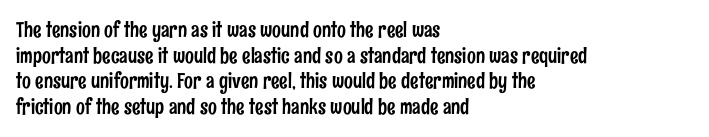
Line beginnings align vertically; line endings do not. Posture: vertical. A typesetter would call this zero additional tracking. The baseline area is clear.
